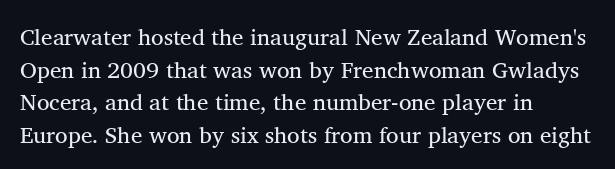
The image shows 23 px text type; set left-aligned, normal line spacing (1.42x), normal letter spacing, not underlined.
